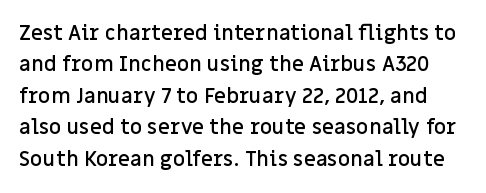
{"italic": "no", "bold": "semi", "underline": "no", "line_spacing": "normal", "line_spacing_ratio": 1.5, "letter_spacing": "normal", "letter_spacing_em": 0.0, "glyph_px": 21}
